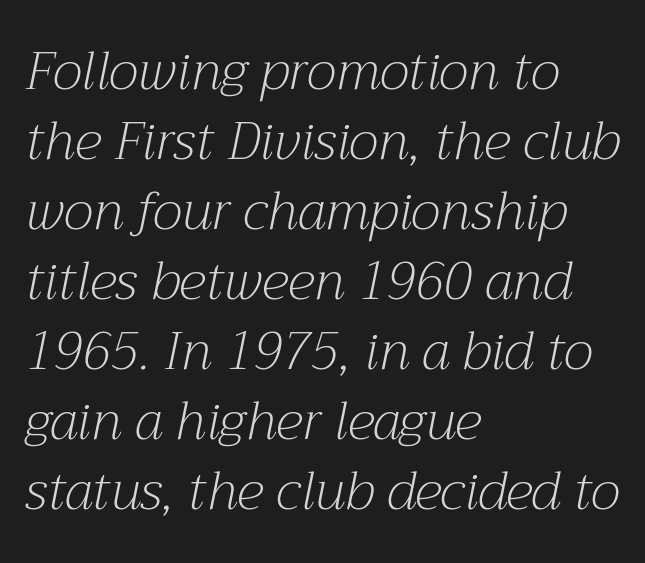
Q: Is the text bold? A: No.
Q: Is the text italic (slanted)? A: Yes, it leans right by about 12 degrees.
Q: Is the typeface a serif or a sans-serif typeface? A: Serif.
Q: Is the text underlined? A: No.
Q: How is the paragraph aligned? A: Left-aligned.
Q: Is the spacing between letters normal or unusually wide? A: Normal.
Q: Is the spacing between lines tight, normal or loose? A: Normal.
Q: Width (condensed, normal, or wide)? A: Normal.
Q: Stroke contrast? A: Medium.
Q: x-height? A: Medium.
Q: Monospaced? A: No.
